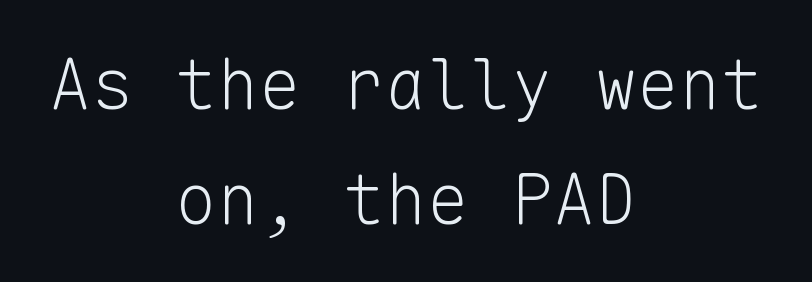
{"serif": "no", "italic": "no", "bold": "no", "weight": "light", "width": "normal", "stroke_contrast": "low", "x_height": "medium", "monospaced": "yes", "underline": "no", "align": "center", "line_spacing": "normal", "line_spacing_ratio": 1.64, "letter_spacing": "normal", "letter_spacing_em": 0.0, "glyph_px": 70}
